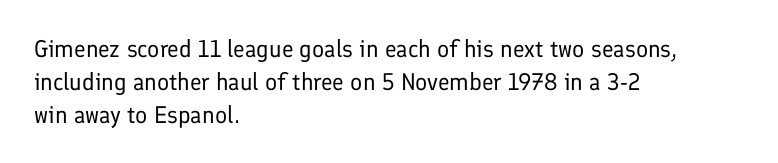
Q: Is the text bold? A: No.
Q: Is the text italic (slanted)? A: No, it is upright.
Q: Is the text underlined? A: No.
Q: How is the paragraph aligned? A: Left-aligned.
Q: Is the spacing between letters normal or unusually wide? A: Normal.
Q: Is the spacing between lines tight, normal or loose? A: Normal.
